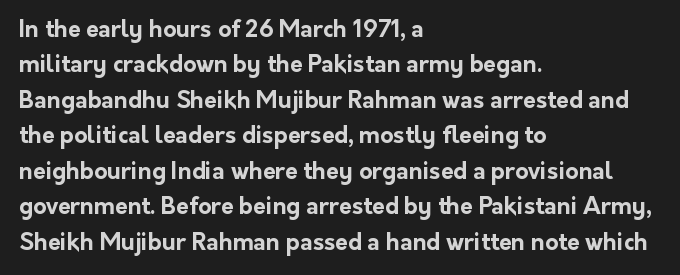
The strip under each line holds only bare page. The designer left line spacing at the default. Typeset ragged right — the left edge is the straight one. Heavy-handed strokes throughout: this text is bold.
